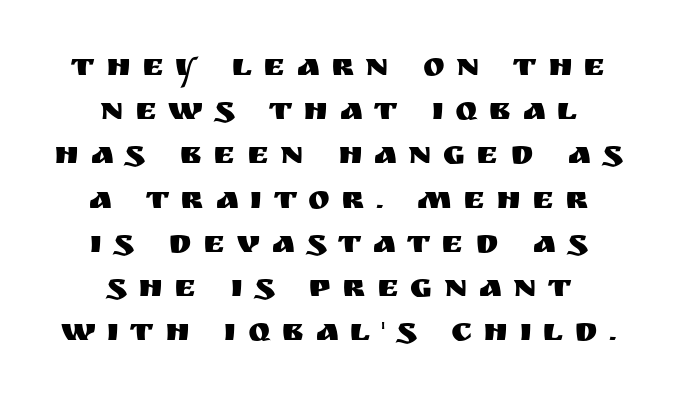
{"serif": "no", "italic": "no", "width": "normal", "stroke_contrast": "medium", "x_height": "large", "monospaced": "no", "underline": "no", "align": "center", "line_spacing": "normal", "line_spacing_ratio": 1.34, "letter_spacing": "wide", "letter_spacing_em": 0.34, "glyph_px": 33}
